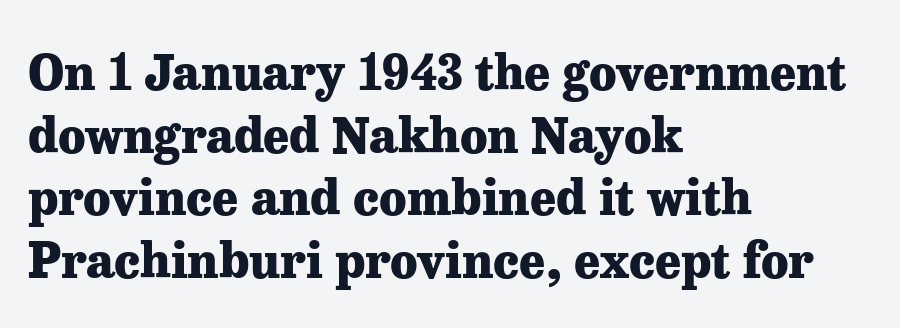
Unmarked baselines from the first word to the last. Here the designer chose a conventional face with non-uniform glyph widths. Is this a sans? No — the strokes have serifs. Thick stems and heavy bowls — unmistakably bold.
